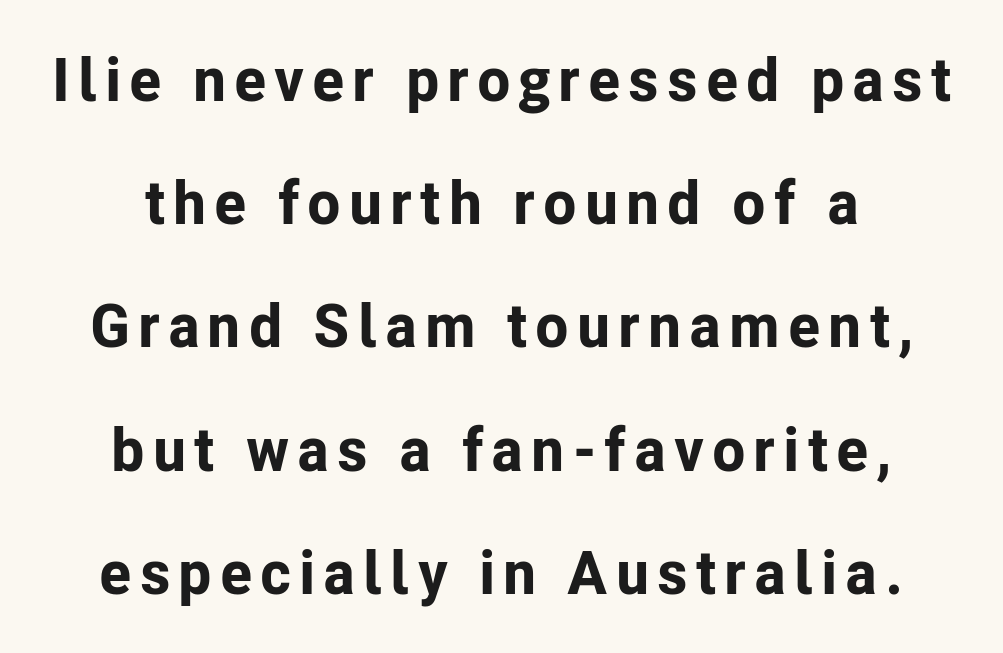
Q: Is the text bold? A: Yes.
Q: Is the text italic (slanted)? A: No, it is upright.
Q: Is the typeface a serif or a sans-serif typeface? A: Sans-serif.
Q: Is the text underlined? A: No.
Q: Is the spacing between lines tight, normal or loose? A: Loose.
Q: Width (condensed, normal, or wide)? A: Normal.
Q: Stroke contrast? A: Low.
Q: x-height? A: Medium.
Q: Monospaced? A: No.
